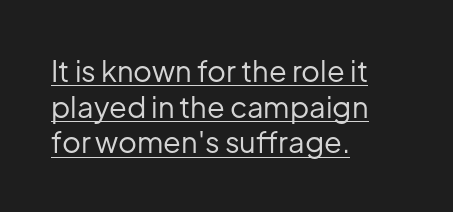
{"serif": "no", "italic": "no", "bold": "no", "weight": "regular", "width": "normal", "stroke_contrast": "low", "x_height": "medium", "monospaced": "no", "underline": "yes", "align": "left", "line_spacing_ratio": 1.23, "letter_spacing": "normal", "letter_spacing_em": 0.0, "glyph_px": 29}
